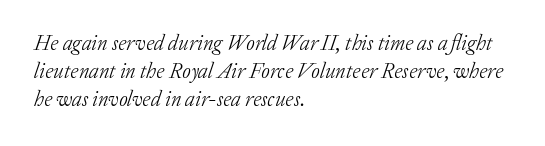
{"italic": "yes", "lean": "right", "slant_degrees": 20, "bold": "no", "underline": "no", "align": "left", "line_spacing": "normal", "line_spacing_ratio": 1.33, "letter_spacing": "normal", "letter_spacing_em": 0.0, "glyph_px": 21}
